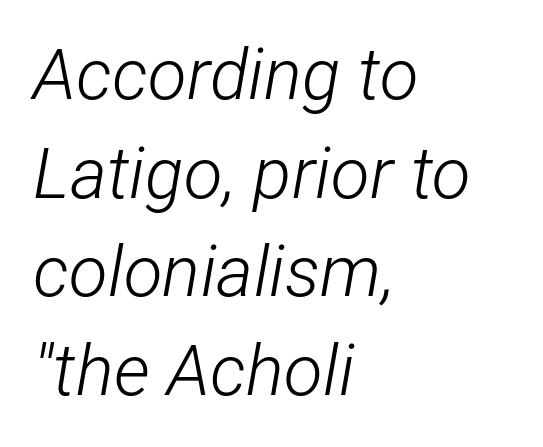
The image shows 71 px light, condensed type, italic (leaning right); set left-aligned, normal line spacing (1.39x), normal letter spacing, not underlined; low stroke contrast and a medium x-height.
